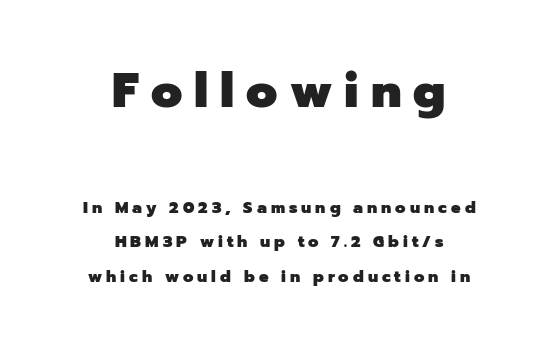
Q: Is the text bold? A: Yes.
Q: Is the text italic (slanted)? A: No, it is upright.
Q: Is the typeface a serif or a sans-serif typeface? A: Sans-serif.
Q: Is the text underlined? A: No.
Q: How is the paragraph aligned? A: Centered.
Q: Is the spacing between letters normal or unusually wide? A: Unusually wide.
Q: Is the spacing between lines tight, normal or loose? A: Loose.
Q: Which block of text is set in a larger size, the first (top) or the second (bottom)? A: The first (top) one.
Q: Width (condensed, normal, or wide)? A: Normal.
Q: Stroke contrast? A: Low.
Q: x-height? A: Medium.
Q: Monospaced? A: No.
